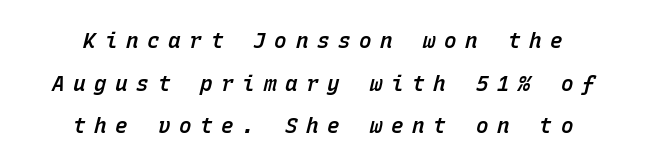
The image shows 21 px text type, italic (leaning right); set centered, loose line spacing (2.03x), unusually wide letter spacing (+0.41 em), not underlined.
